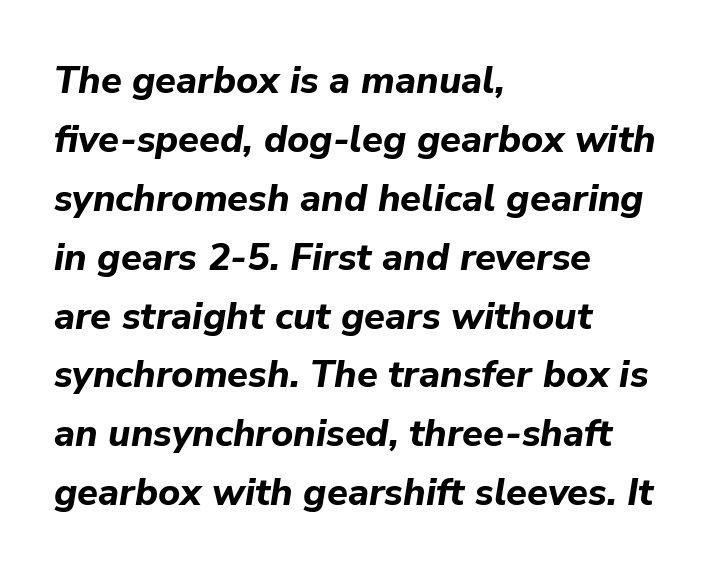
The image shows 38 px bold type, italic (leaning right); set left-aligned, normal line spacing (1.55x), normal letter spacing, not underlined; low stroke contrast and a medium x-height.
